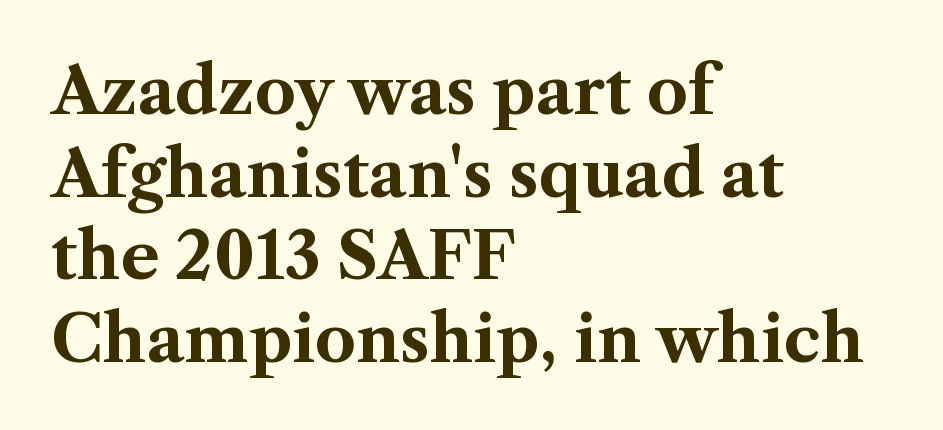
{"serif": "yes", "italic": "no", "bold": "yes", "weight": "bold", "width": "normal", "stroke_contrast": "medium", "x_height": "medium", "monospaced": "no", "underline": "no", "align": "left", "line_spacing": "normal", "line_spacing_ratio": 1.29, "letter_spacing": "normal", "letter_spacing_em": 0.0, "glyph_px": 64}
